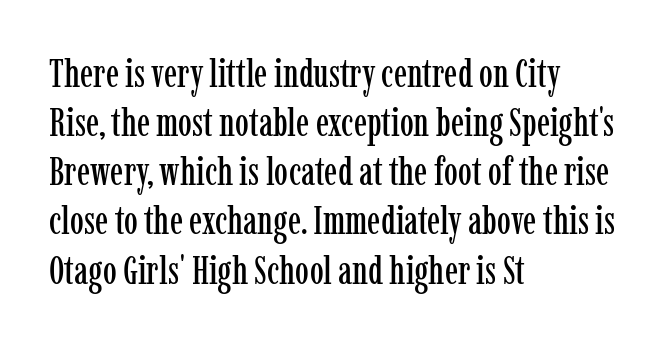
Q: Is the text italic (slanted)? A: No, it is upright.
Q: Is the typeface a serif or a sans-serif typeface? A: Serif.
Q: Is the text underlined? A: No.
Q: How is the paragraph aligned? A: Left-aligned.
Q: Is the spacing between letters normal or unusually wide? A: Normal.
Q: Is the spacing between lines tight, normal or loose? A: Normal.
Q: Width (condensed, normal, or wide)? A: Condensed.
Q: Stroke contrast? A: Low.
Q: x-height? A: Medium.
Q: Monospaced? A: No.
